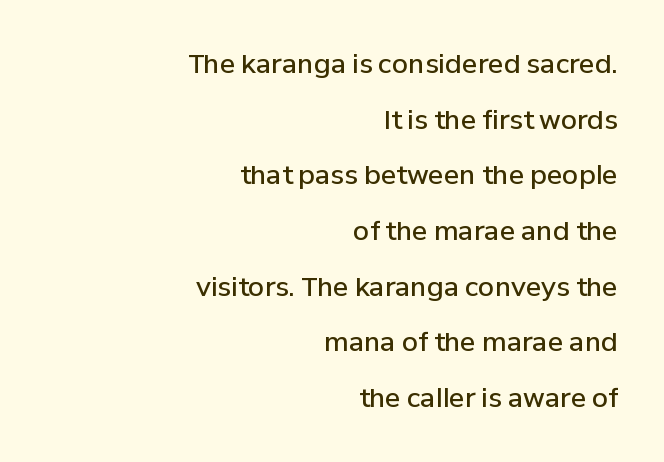
These lines are set flush right with a ragged left edge. The line-height multiplier appears high, well above default. It's the straight-up-and-down kind of type. On the weight axis this lands at semibold, roughly 600.
